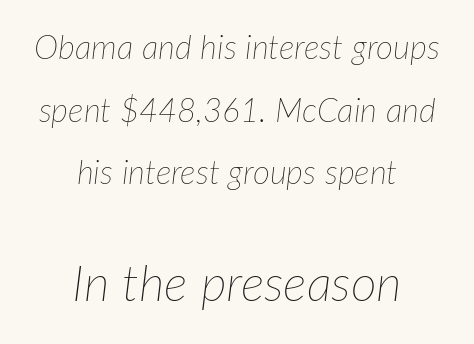
The image shows 50 px thin type, italic (leaning right); set centered, loose line spacing (1.9x), normal letter spacing, not underlined; the second (bottom) block is 1.52x larger; low stroke contrast and a medium x-height.
